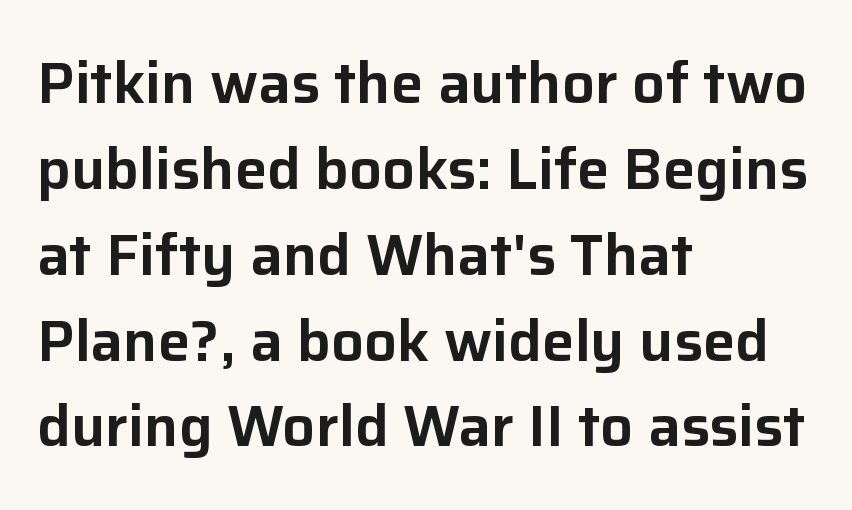
The image shows 58 px sans-serif type, upright; set left-aligned, normal line spacing (1.48x), normal letter spacing, not underlined; low stroke contrast and a medium x-height.
